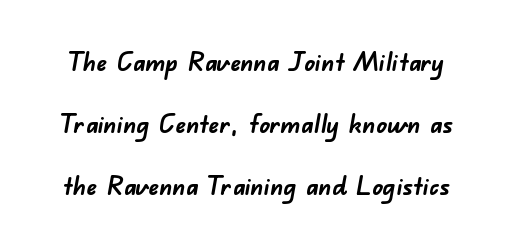
Q: Is the text bold? A: Yes.
Q: Is the text underlined? A: No.
Q: Is the spacing between letters normal or unusually wide? A: Normal.
Q: Is the spacing between lines tight, normal or loose? A: Loose.
